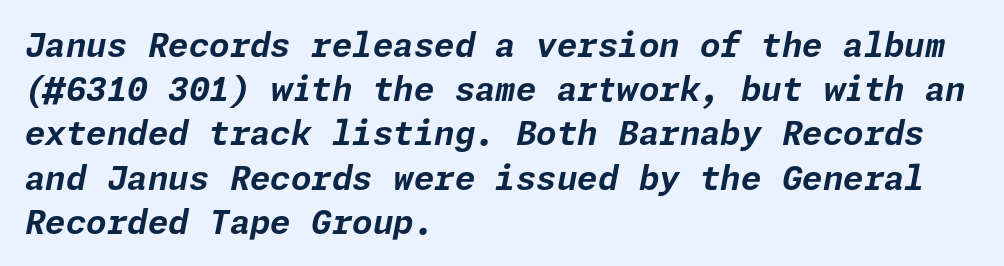
{"italic": "yes", "lean": "right", "slant_degrees": 11, "bold": "yes", "weight": "bold", "width": "normal", "stroke_contrast": "low", "x_height": "medium", "underline": "no", "align": "left", "line_spacing": "normal", "line_spacing_ratio": 1.34, "letter_spacing": "normal", "letter_spacing_em": 0.0, "glyph_px": 33}
